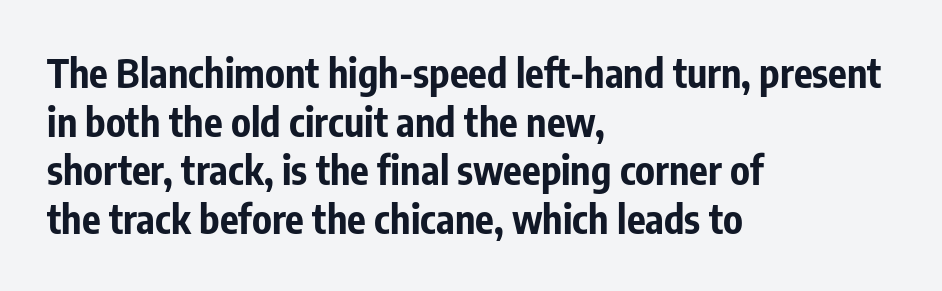
The image shows 39 px bold, condensed sans-serif type, upright; set left-aligned, normal line spacing (1.25x), normal letter spacing, not underlined; low stroke contrast and a medium x-height.
